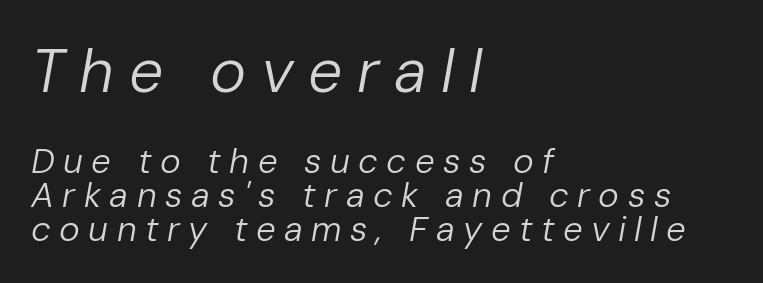
The typesetter chose a ragged-right arrangement here. Vertical stems look standard width or narrower in stroke. Does the lettering tilt? It does — this is italic. This block would grow much taller if given ordinary leading; it's compressed now. The block sitting higher on the canvas is the one with enlarged characters. Varying glyph widths throughout — classic text-font behaviour.
